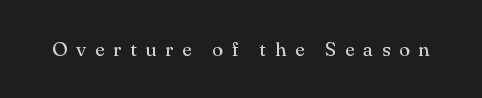
Nothing heavy about these letters — not bold at all. It's the straight-up-and-down kind of type. Nobody drew a line under any word here. The face used here is rendered with a markedly widened letterfit.
